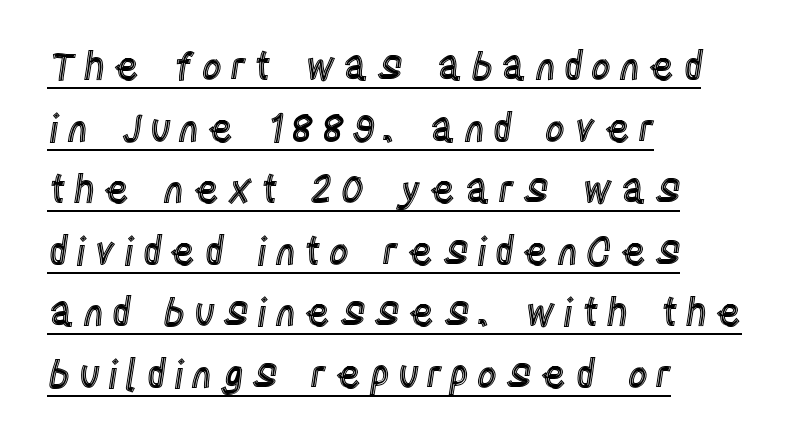
The image shows 39 px condensed type; set left-aligned, normal line spacing (1.58x), unusually wide letter spacing (+0.2 em), underlined; a large x-height.
